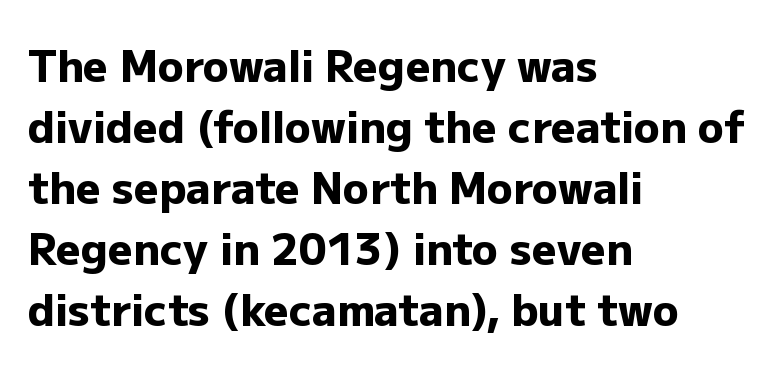
Q: Is the text bold? A: Yes.
Q: Is the text italic (slanted)? A: No, it is upright.
Q: Is the typeface a serif or a sans-serif typeface? A: Sans-serif.
Q: Is the text underlined? A: No.
Q: How is the paragraph aligned? A: Left-aligned.
Q: Is the spacing between letters normal or unusually wide? A: Normal.
Q: Is the spacing between lines tight, normal or loose? A: Normal.
Q: Width (condensed, normal, or wide)? A: Normal.
Q: Stroke contrast? A: Low.
Q: x-height? A: Medium.
Q: Monospaced? A: No.
